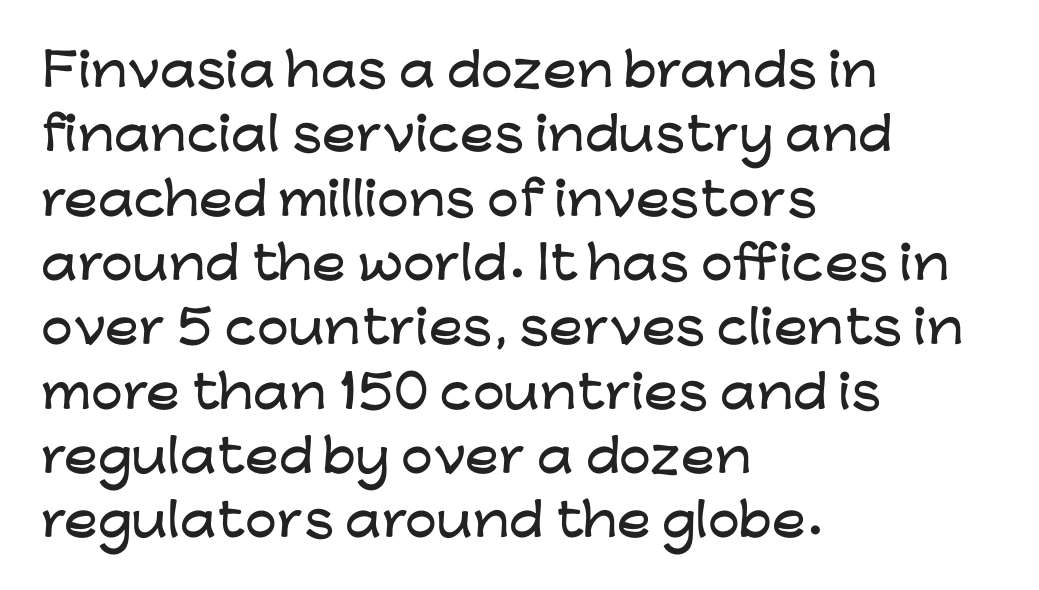
The image shows 45 px wide sans-serif type, upright; set left-aligned, normal line spacing (1.43x), normal letter spacing, not underlined; low stroke contrast and a medium x-height.
